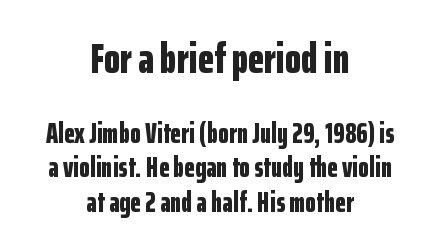
{"serif": "no", "italic": "no", "bold": "yes", "weight": "bold", "width": "condensed", "stroke_contrast": "low", "x_height": "medium", "monospaced": "no", "underline": "no", "align": "center", "line_spacing_ratio": 1.24, "letter_spacing": "normal", "letter_spacing_em": 0.0, "larger_block": "first", "size_ratio": 1.5, "glyph_px": 42}
